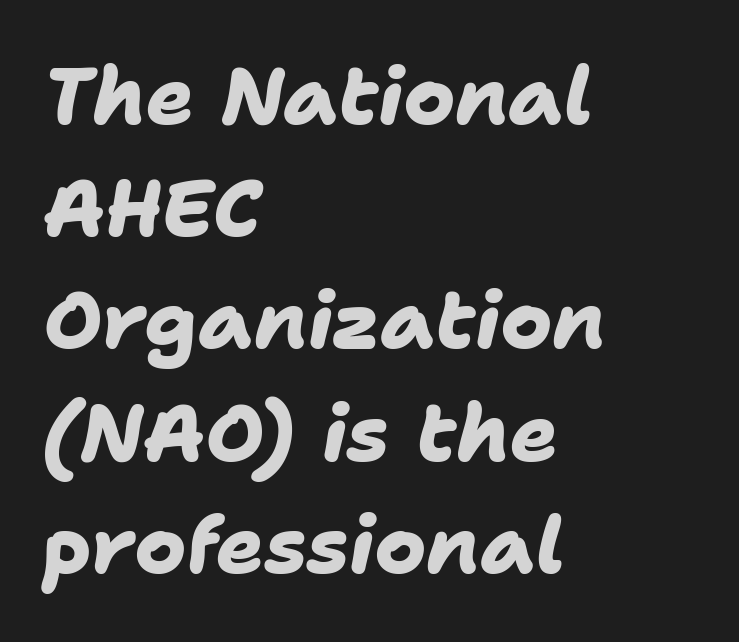
Is this a fixed-width face? No — the glyphs have proportional, varying widths. Typographically, this falls in the sans-serif category. The passage shown is not underscored anywhere. Nothing unusual about the tracking: characters are spaced as the font intends. Reading down the block, your eye returns to a fixed left position each line. How would I describe the line gaps? Plain and ordinary.
